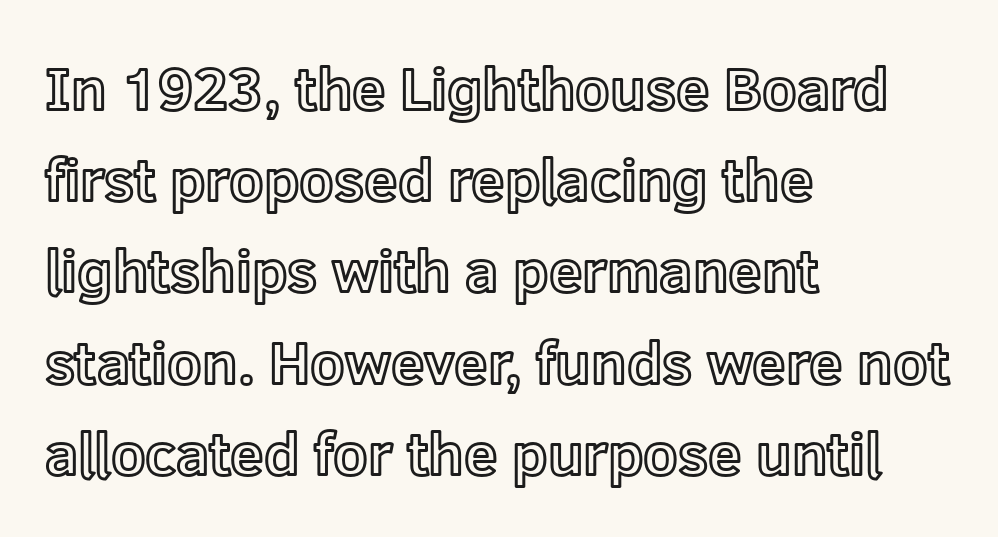
Q: Is the text italic (slanted)? A: No, it is upright.
Q: Is the text underlined? A: No.
Q: How is the paragraph aligned? A: Left-aligned.
Q: Is the spacing between letters normal or unusually wide? A: Normal.
Q: Is the spacing between lines tight, normal or loose? A: Normal.
Q: Width (condensed, normal, or wide)? A: Normal.
Q: x-height? A: Medium.
Q: Monospaced? A: No.
